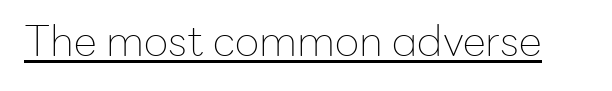
The lettering holds an erect, upright posture throughout. The line texture is even and compact thanks to regular tracking. Each stroke keeps to a modest, everyday thickness or less. The face used here appears with an underline applied. Examine the stroke ends and you'll find no serifs. You could not count columns in this text — the font is proportionally spaced.
